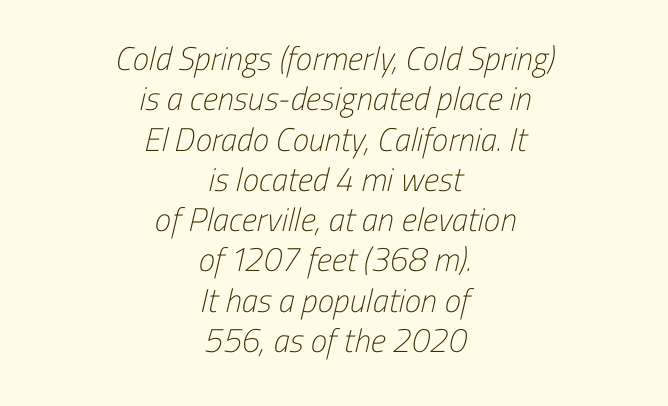
A typesetter would call this zero additional tracking. Counters stay open thanks to moderate or lighter strokes. Clear beneath every line of the passage. Varying glyph widths throughout — classic text-font behaviour.
